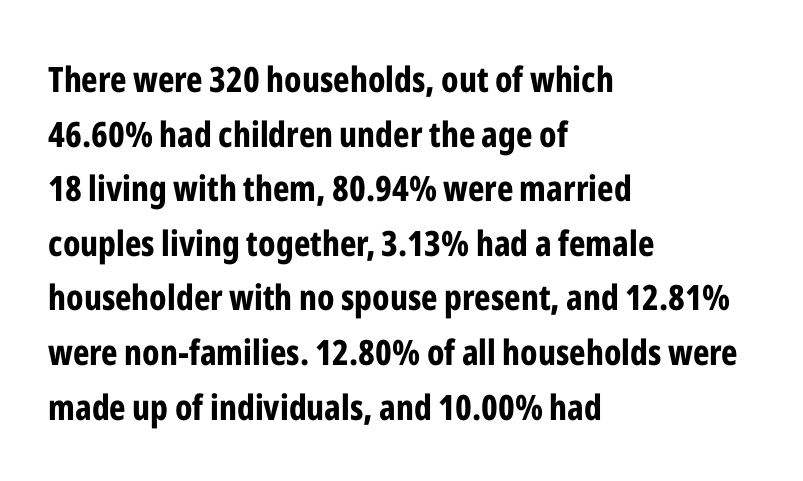
The image shows 35 px bold, condensed sans-serif type, upright; set left-aligned, normal line spacing (1.56x), normal letter spacing, not underlined; low stroke contrast and a medium x-height.
